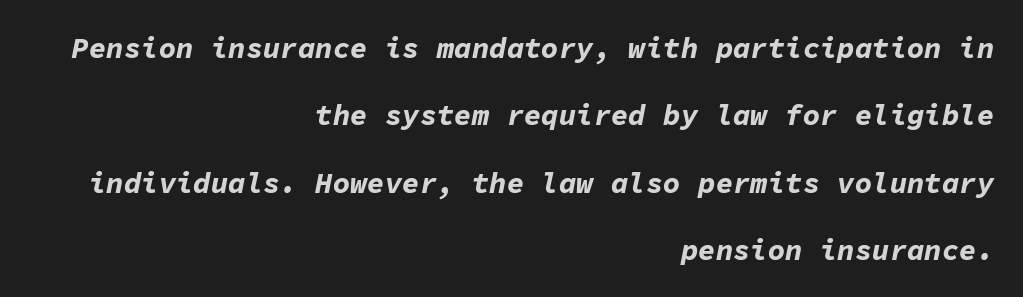
Interline gaps are noticeably wide in this sample. Italic: yes, the glyphs are oblique. Only glyphs here, with clear space below each row. The rendering anchors every line to the right-hand side. Weight check: bold — yes, fully. The passage shown is typed in a monospace face where columns stay perfectly aligned.
